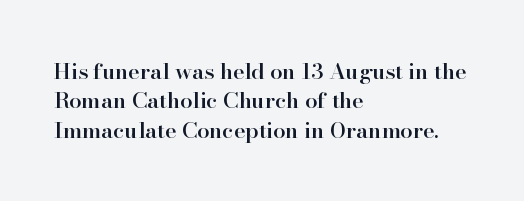
{"italic": "no", "bold": "semi", "underline": "no", "align": "left", "line_spacing": "normal", "line_spacing_ratio": 1.34, "letter_spacing": "normal", "letter_spacing_em": 0.0, "glyph_px": 22}
